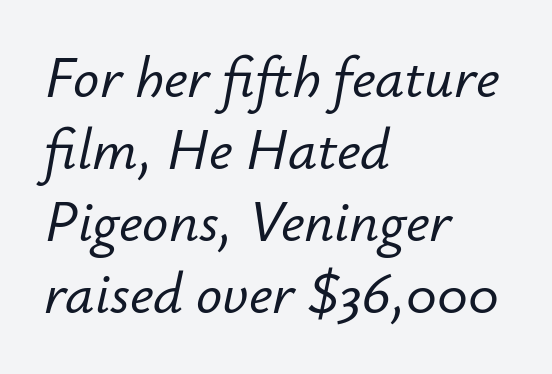
Q: Is the text italic (slanted)? A: Yes, it leans right by about 12 degrees.
Q: Is the text underlined? A: No.
Q: How is the paragraph aligned? A: Left-aligned.
Q: Is the spacing between letters normal or unusually wide? A: Normal.
Q: Width (condensed, normal, or wide)? A: Normal.
Q: Stroke contrast? A: Low.
Q: x-height? A: Small.
Q: Monospaced? A: No.
